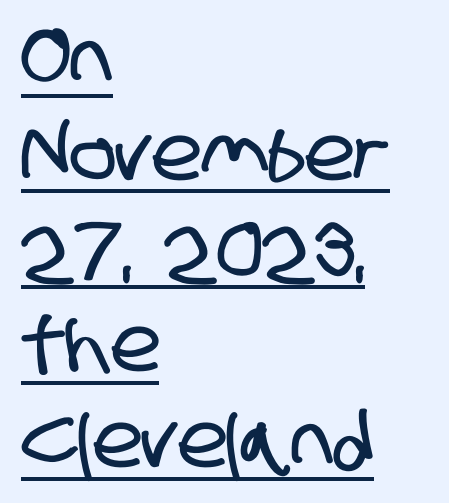
Spacing between characters is what you'd get straight out of the box. The face used here appears with an underline applied. Caption: multi-line text, flush left, ragged right. Do the characters align in a grid? No, the font is proportional. These lines are composed in type without serifs.
